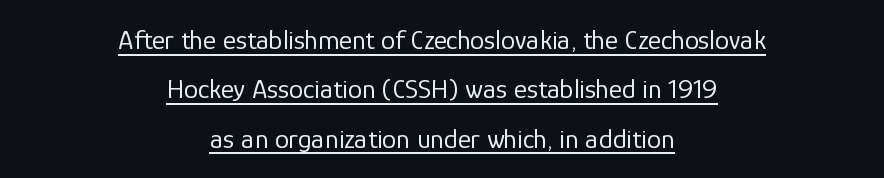
Nothing unusual about the tracking: characters are spaced as the font intends. A typesetter would call this proportional, since set widths differ per character. The lines are quadded center. The lettering is marked with a stroke running underneath it. Font category for this specimen: sans-serif.
